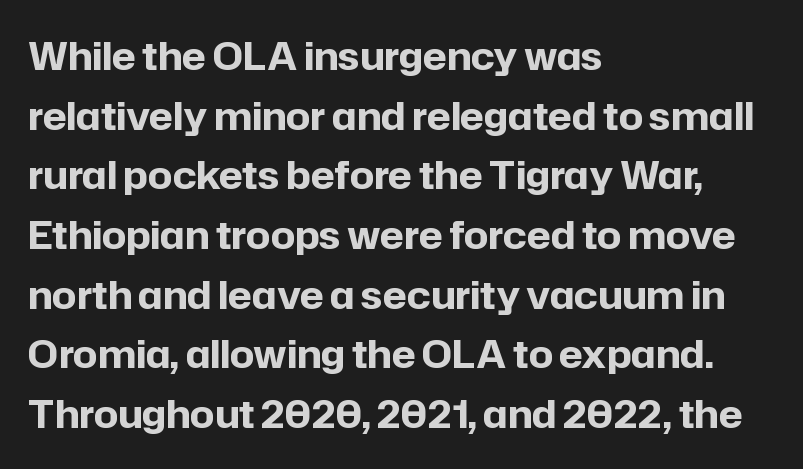
A normal amount of white space separates one row of letters from the next. Rendered with straight, roman letterforms. The passage shown is not underscored anywhere. No feet cap the strokes, marking this as sans-serif type. Spacing between characters is what you'd get straight out of the box. A student would call this left alignment; a typographer would say flush left, rag right.
